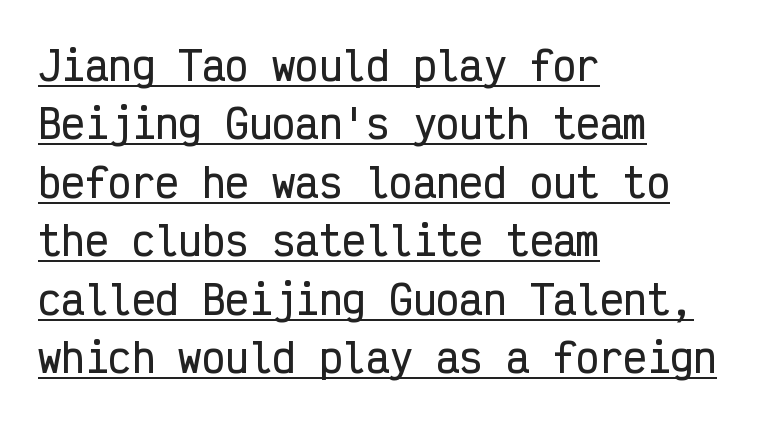
Upright lettering throughout. The gaps between neighbouring characters are ordinary and unremarkable. Is the block centered? No — it sits flush against the left margin. Reading down the column, the eye jumps a familiar distance to each next line. This sample uses a sans-serif face.
